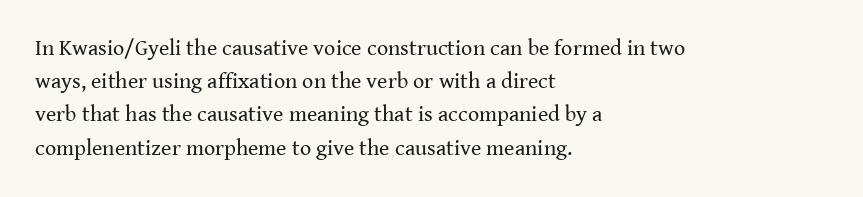
The image shows 22 px text type, upright; set left-aligned, normal line spacing (1.51x), normal letter spacing, not underlined.
